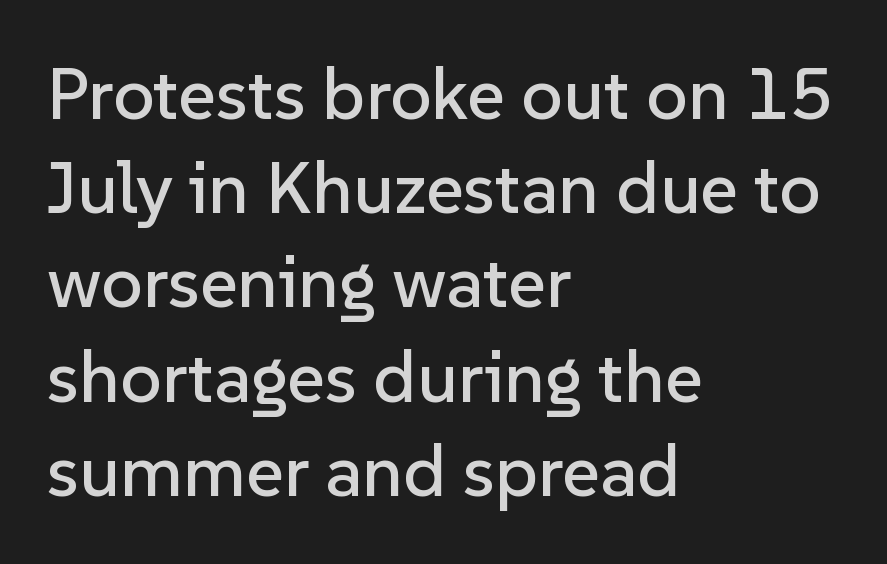
The type family on display is of the sans-serif kind. The letterforms sit shoulder to shoulder at normal distance. The block of text has a typical density, with ordinary space between rows. This is roman type, the default non-slanted kind. Character widths vary here, with narrow letters taking less room than wide ones.
